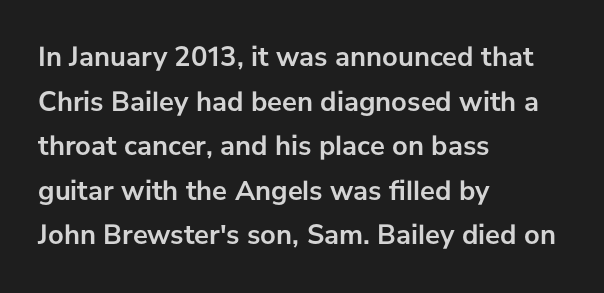
Q: Is the text bold? A: Yes.
Q: Is the text italic (slanted)? A: No, it is upright.
Q: Is the typeface a serif or a sans-serif typeface? A: Sans-serif.
Q: Is the text underlined? A: No.
Q: How is the paragraph aligned? A: Left-aligned.
Q: Is the spacing between letters normal or unusually wide? A: Normal.
Q: Is the spacing between lines tight, normal or loose? A: Normal.
Q: Width (condensed, normal, or wide)? A: Normal.
Q: Stroke contrast? A: Low.
Q: x-height? A: Medium.
Q: Monospaced? A: No.
